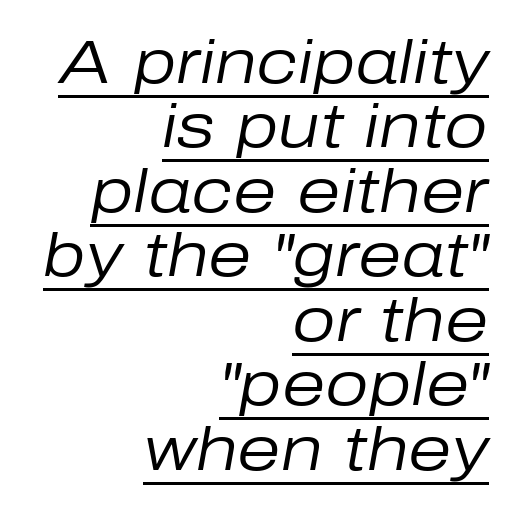
The image shows 62 px regular-weight type, italic (leaning right); set right-aligned, tight line spacing (1.04x), normal letter spacing, underlined; low stroke contrast and a medium x-height.
